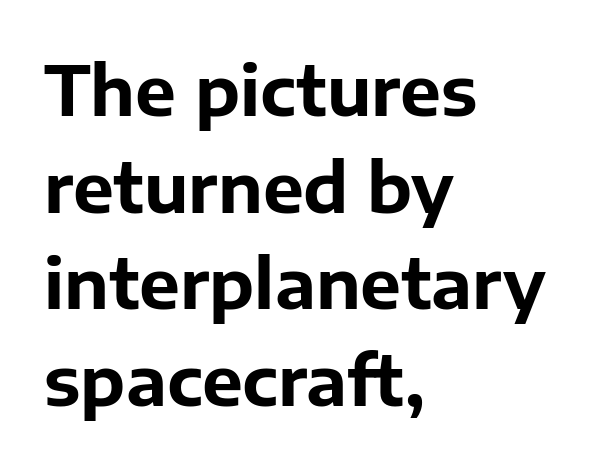
{"serif": "no", "italic": "no", "bold": "yes", "weight": "bold", "width": "normal", "stroke_contrast": "low", "x_height": "medium", "monospaced": "no", "underline": "no", "align": "left", "line_spacing": "normal", "line_spacing_ratio": 1.4, "letter_spacing": "normal", "letter_spacing_em": 0.0, "glyph_px": 69}
